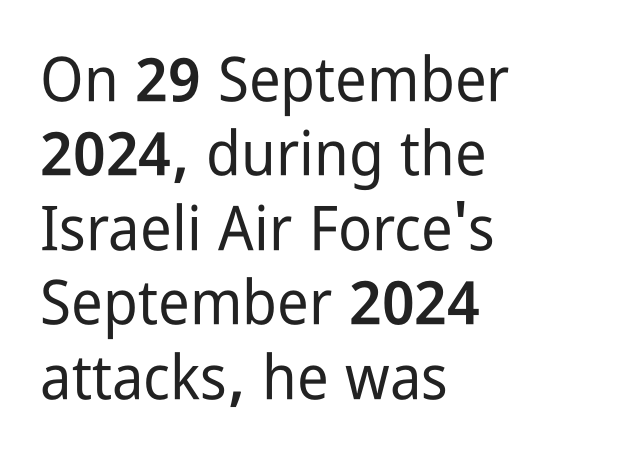
The lettering stays uniformly vertical, giving the passage a roman look. Do the characters align in a grid? No, the font is proportional. Descender tails drop into unmarked territory. Spacing between characters is what you'd get straight out of the box. Stroke terminals: plain, sans-serif. Notice how the passage keeps a crisp vertical edge on the left only.
